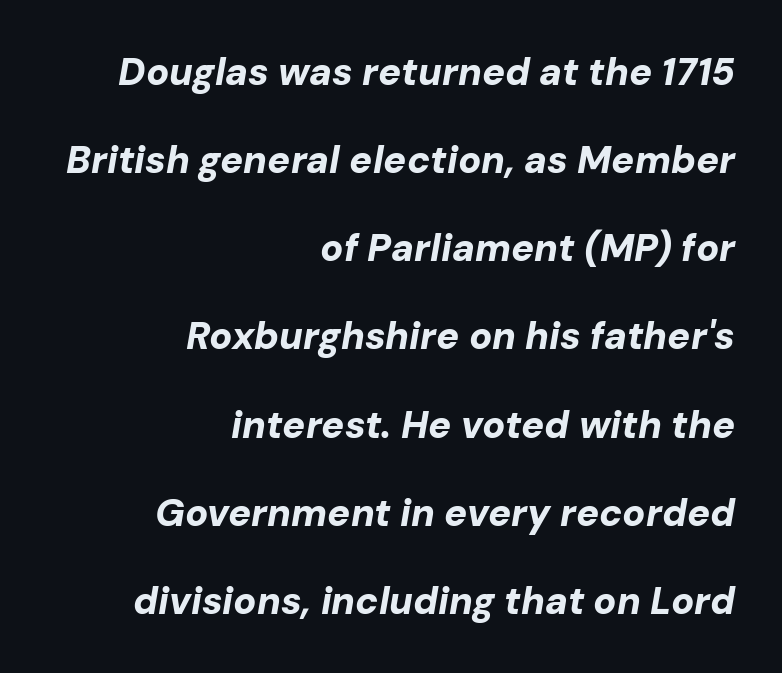
{"italic": "yes", "lean": "right", "slant_degrees": 10, "bold": "yes", "weight": "bold", "width": "normal", "stroke_contrast": "low", "x_height": "medium", "monospaced": "no", "underline": "no", "align": "right", "line_spacing": "loose", "line_spacing_ratio": 2.32, "letter_spacing": "normal", "letter_spacing_em": 0.0, "glyph_px": 38}
